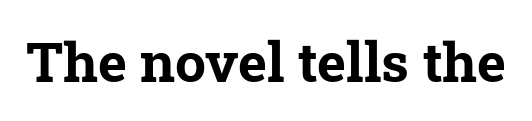
The image shows 55 px bold serif type; set normal letter spacing, not underlined; low stroke contrast and a medium x-height.
